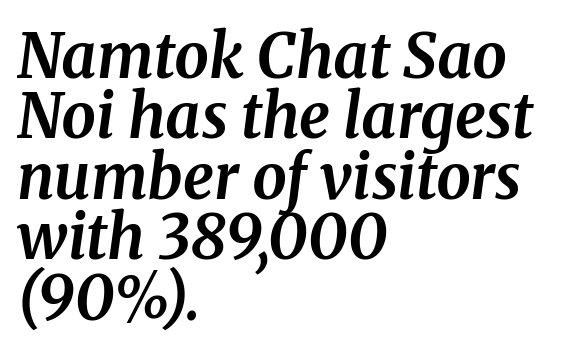
{"serif": "yes", "italic": "yes", "lean": "right", "slant_degrees": 8, "bold": "yes", "weight": "bold", "width": "normal", "stroke_contrast": "medium", "x_height": "medium", "monospaced": "no", "underline": "no", "align": "left", "line_spacing": "tight", "line_spacing_ratio": 0.99, "letter_spacing": "normal", "letter_spacing_em": 0.0, "glyph_px": 61}
